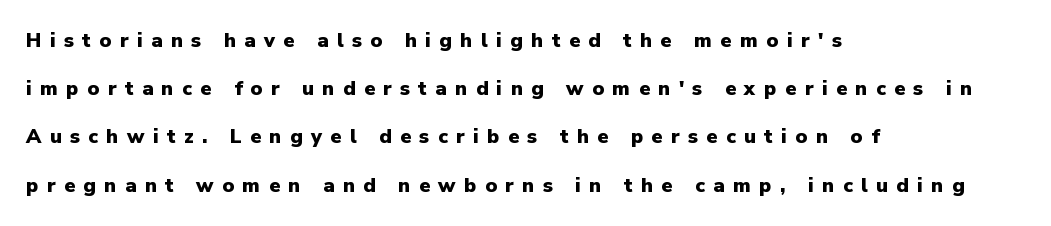
The image shows 20 px bold type, upright; set left-aligned, loose line spacing (2.41x), unusually wide letter spacing (+0.42 em), not underlined.
